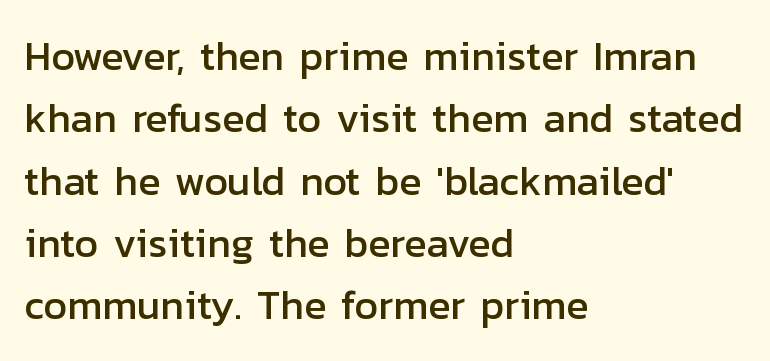
The font family rendered here belongs to the sans-serif group. Regular leading. Does the copy run flush right? No — it runs flush left. Words float on clear page, feet unadorned.
